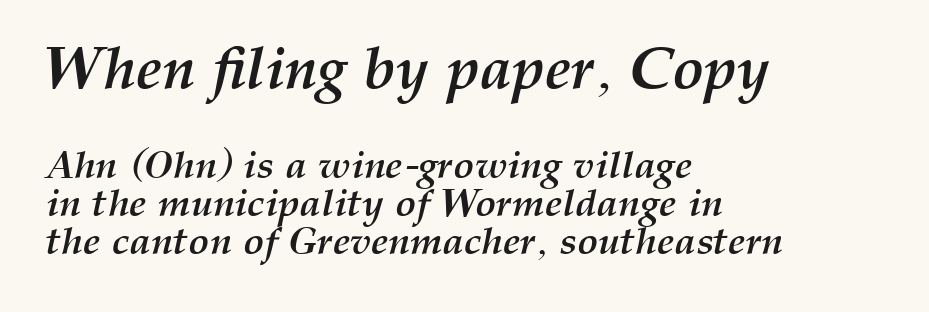
Thick stems and heavy bowls — unmistakably bold. An italicized treatment has been applied to the whole sample. The letters in the upper block stand taller than those in the block below. Is this a fixed-width face? No — the glyphs have proportional, varying widths. How would I describe the line gaps? Narrow and economical. Inter-character spacing is left at the font's built-in metrics.
